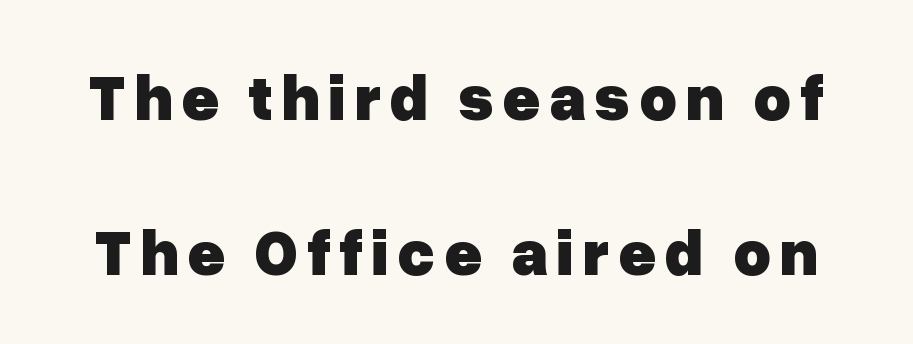
Q: Is the text bold? A: Yes.
Q: Is the text italic (slanted)? A: No, it is upright.
Q: Is the typeface a serif or a sans-serif typeface? A: Sans-serif.
Q: Is the text underlined? A: No.
Q: Is the spacing between lines tight, normal or loose? A: Loose.
Q: Width (condensed, normal, or wide)? A: Normal.
Q: Stroke contrast? A: Low.
Q: x-height? A: Medium.
Q: Monospaced? A: No.
